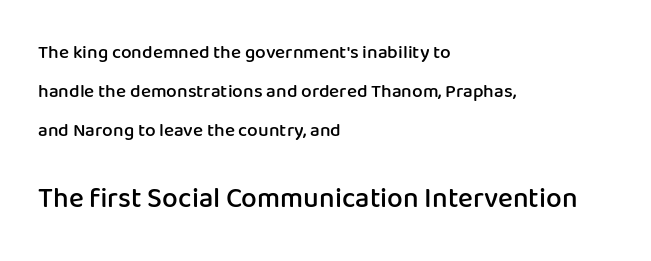
Q: Is the text bold? A: Semi-bold.
Q: Is the text italic (slanted)? A: No, it is upright.
Q: Is the typeface a serif or a sans-serif typeface? A: Sans-serif.
Q: Is the text underlined? A: No.
Q: How is the paragraph aligned? A: Left-aligned.
Q: Is the spacing between letters normal or unusually wide? A: Normal.
Q: Is the spacing between lines tight, normal or loose? A: Loose.
Q: Which block of text is set in a larger size, the first (top) or the second (bottom)? A: The second (bottom) one.
Q: Width (condensed, normal, or wide)? A: Normal.
Q: Stroke contrast? A: Low.
Q: x-height? A: Medium.
Q: Monospaced? A: No.
